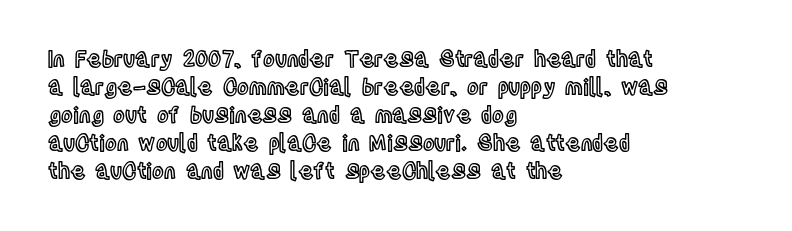
In terms of leading, this rendering sits right in the middle. Do the letters lean? They stand straight. These lines stack with their left ends in a neat column. The zone under the glyphs is completely vacant. The letters sit at their default tracking, neither squeezed nor spread.
